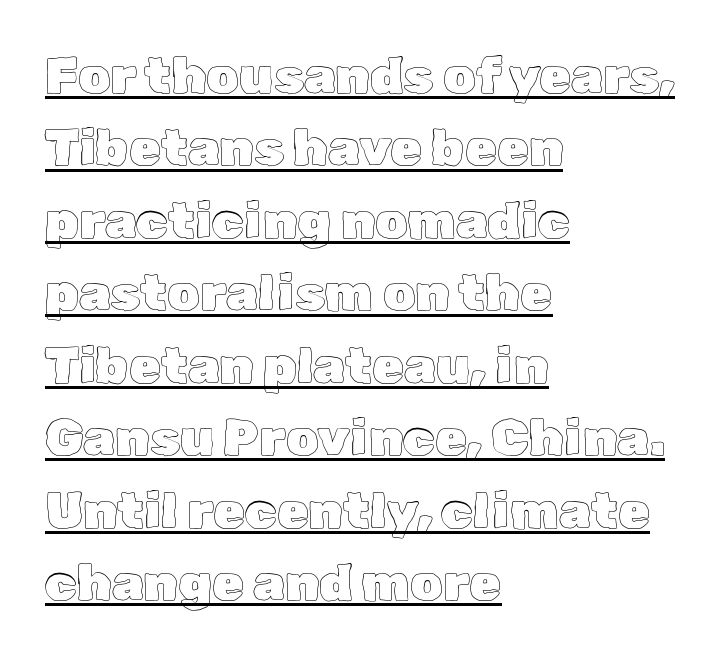
The specimen reads as upright at a glance. Characters follow at the spacing the type designer built in. A normal amount of white space separates one row of letters from the next. Typeset ragged right — the left edge is the straight one. Glance below the letters and you will spot a drawn line.
